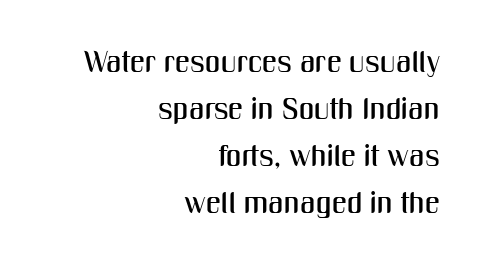
The image shows 30 px condensed sans-serif type, upright; set right-aligned, normal line spacing (1.57x), normal letter spacing, not underlined; medium stroke contrast and a medium x-height.
